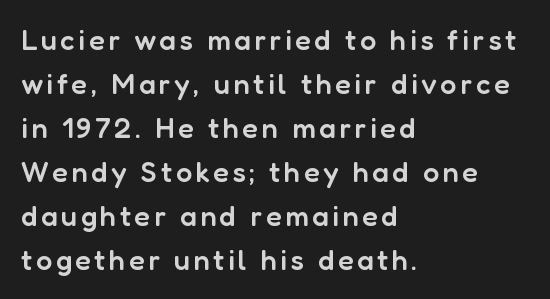
{"serif": "no", "italic": "no", "bold": "semi", "weight": "semibold", "width": "normal", "stroke_contrast": "low", "x_height": "medium", "monospaced": "no", "underline": "no", "align": "left", "line_spacing": "normal", "line_spacing_ratio": 1.52, "glyph_px": 29}
